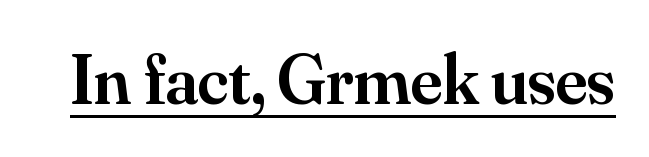
Here the designer chose a conventional face with non-uniform glyph widths. Nobody touched the tracking dial on this one. No italicization has been applied; the sample stays upright. To sum up the face: it has serifs.
